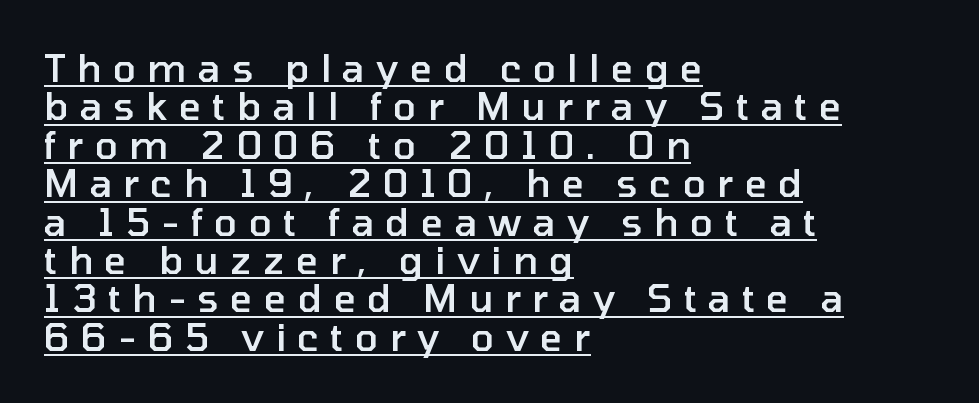
The image shows 38 px semibold sans-serif type, upright; set left-aligned, tight line spacing (1.01x), unusually wide letter spacing (+0.3 em), underlined; low stroke contrast and a medium x-height.
